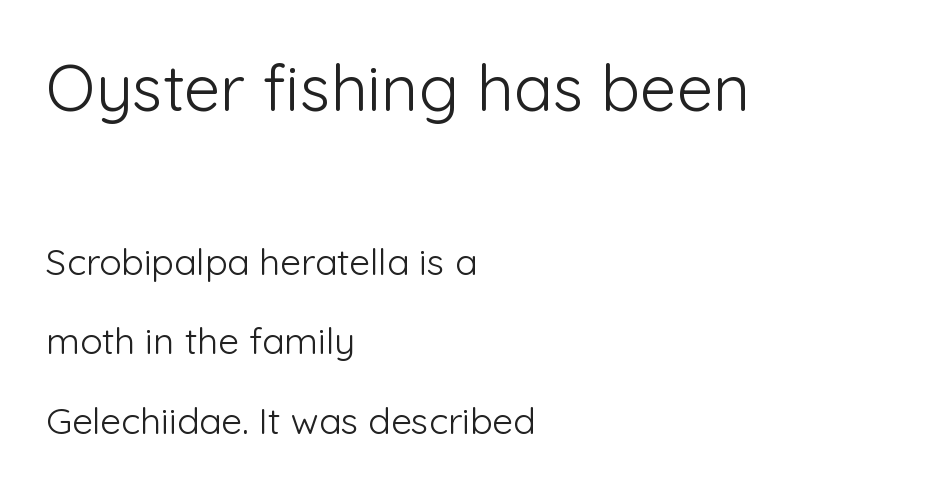
The image shows 65 px light sans-serif type, upright; set left-aligned, loose line spacing (2.15x), normal letter spacing, not underlined; the first (top) block is 1.76x larger; low stroke contrast and a medium x-height.
